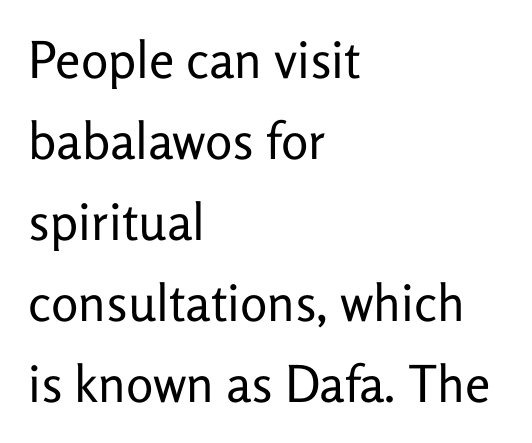
What stands out about the letter spacing? Nothing — it is the standard amount. Words float on clear page, feet unadorned. Tall strokes in this sample are plumb rather than angled. Nope, no serifs anywhere on these letters. Compared with a typical body face, this is equally light or lighter still.
